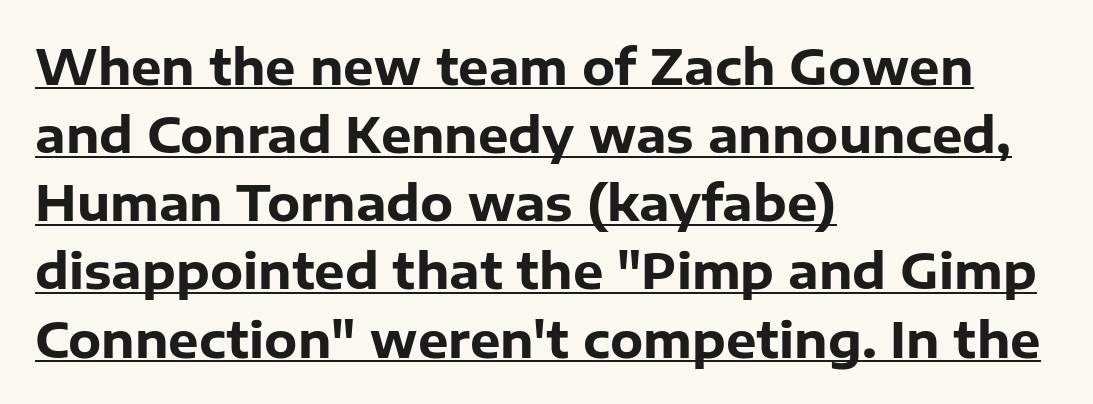
{"serif": "no", "italic": "no", "bold": "yes", "weight": "heavy", "width": "normal", "stroke_contrast": "low", "x_height": "medium", "monospaced": "no", "underline": "yes", "align": "left", "line_spacing": "normal", "line_spacing_ratio": 1.42, "letter_spacing": "normal", "letter_spacing_em": 0.0, "glyph_px": 48}
